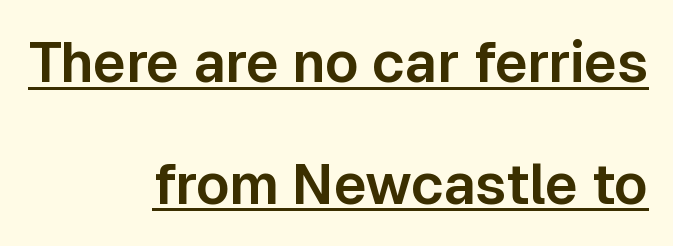
The image shows 56 px sans-serif type, upright; set right-aligned, loose line spacing (2.17x), normal letter spacing, underlined; low stroke contrast and a medium x-height.
